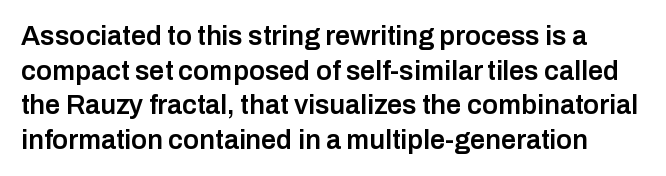
The image shows 27 px text type, upright; set normal line spacing (1.28x), normal letter spacing, not underlined.
